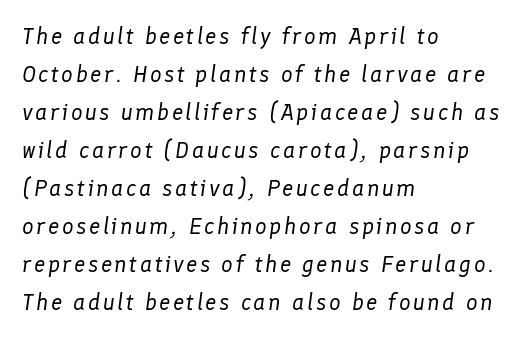
The image shows 23 px text type, italic (leaning right); set left-aligned, normal line spacing (1.65x), not underlined.
